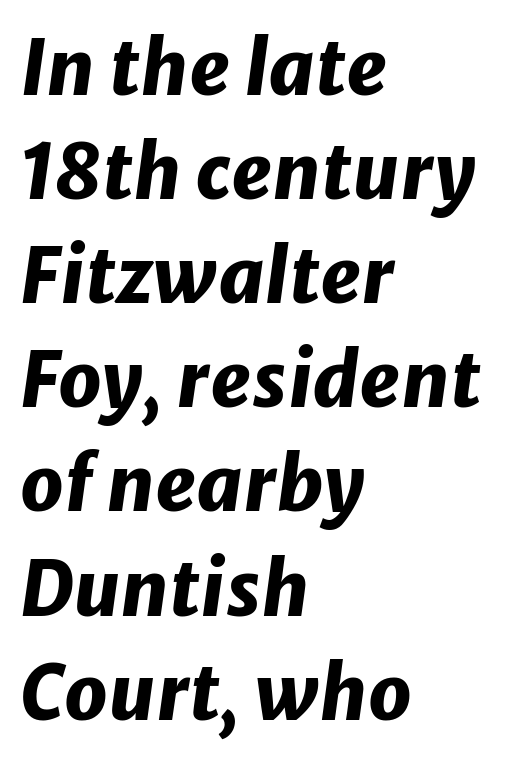
Q: Is the text bold? A: Yes.
Q: Is the text italic (slanted)? A: Yes, it leans right by about 8 degrees.
Q: Is the text underlined? A: No.
Q: How is the paragraph aligned? A: Left-aligned.
Q: Is the spacing between letters normal or unusually wide? A: Normal.
Q: Is the spacing between lines tight, normal or loose? A: Normal.
Q: Width (condensed, normal, or wide)? A: Normal.
Q: Stroke contrast? A: Low.
Q: x-height? A: Medium.
Q: Monospaced? A: No.
